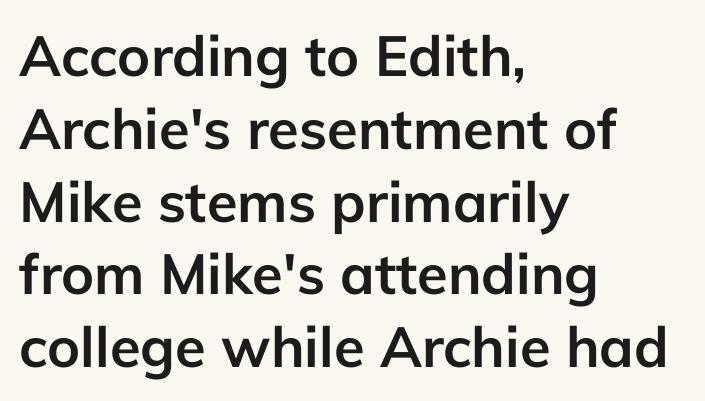
{"serif": "no", "italic": "no", "bold": "yes", "weight": "semibold", "width": "normal", "stroke_contrast": "low", "x_height": "medium", "monospaced": "no", "underline": "no", "align": "left", "line_spacing": "normal", "line_spacing_ratio": 1.3, "letter_spacing": "normal", "letter_spacing_em": 0.0, "glyph_px": 56}
